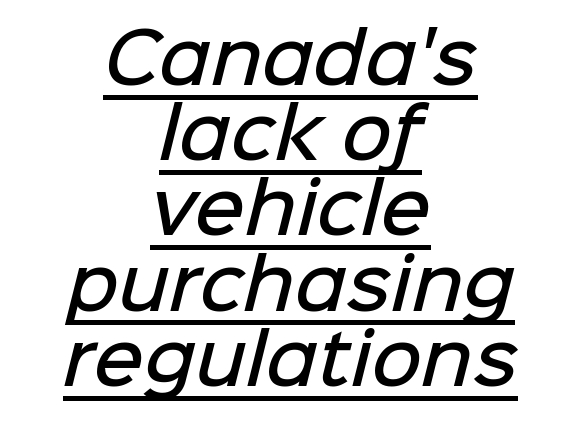
Short and long lines alike share a common midpoint. One glance says dense: line gaps are narrower than usual. The letters carry no serifs — their stems end cleanly without finishing strokes. The typesetting leans somewhat heavy: a semibold.
